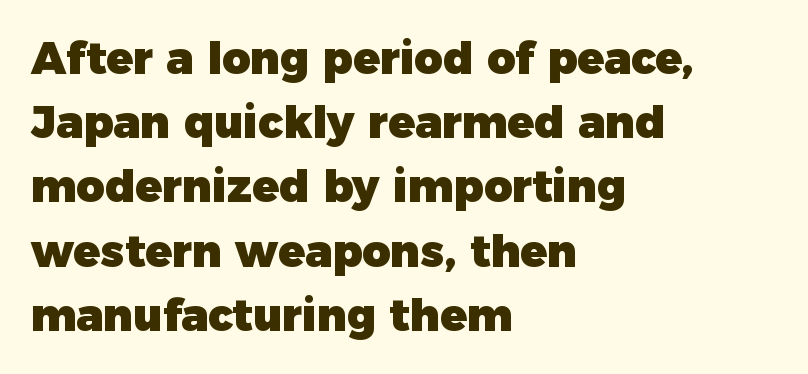
The image shows 44 px heavy sans-serif type, upright; set left-aligned, normal line spacing (1.46x), normal letter spacing, not underlined; low stroke contrast and a medium x-height.
